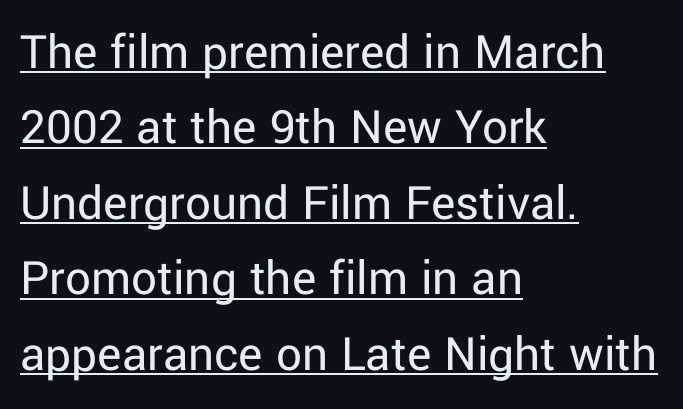
The image shows 51 px regular-weight sans-serif type, upright; set left-aligned, normal line spacing (1.48x), normal letter spacing, underlined; low stroke contrast and a medium x-height.
